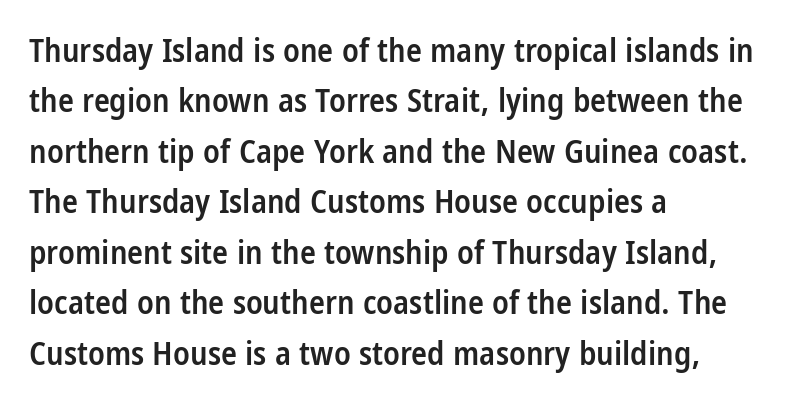
{"serif": "no", "italic": "no", "bold": "semi", "weight": "semibold", "width": "condensed", "stroke_contrast": "low", "x_height": "large", "monospaced": "no", "underline": "no", "align": "left", "line_spacing": "normal", "line_spacing_ratio": 1.53, "letter_spacing": "normal", "letter_spacing_em": 0.0, "glyph_px": 33}
